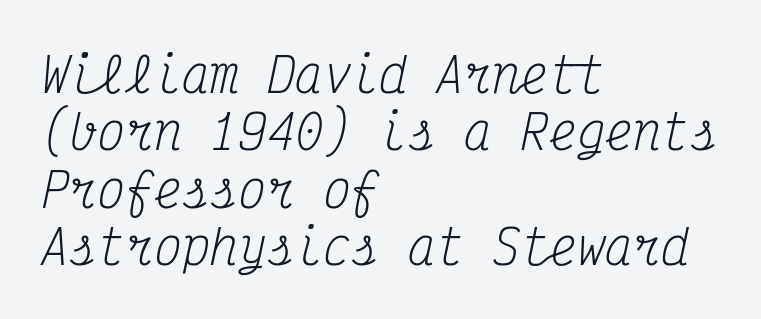
The image shows 47 px regular-weight, condensed serif type, italic (leaning right), monospaced; set left-aligned, line spacing 1.22x, normal letter spacing, not underlined; medium stroke contrast and a medium x-height.
